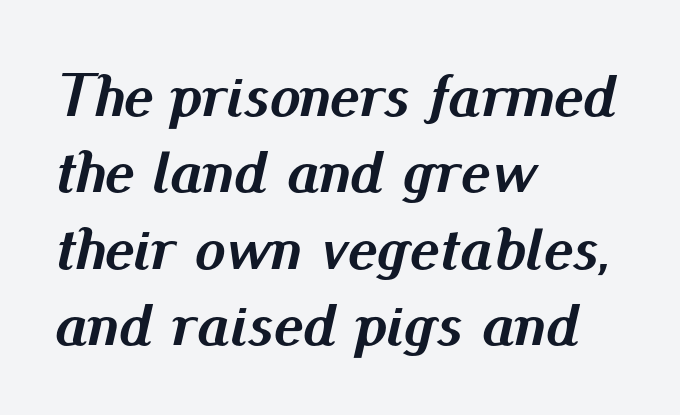
{"italic": "yes", "lean": "right", "slant_degrees": 13, "bold": "yes", "weight": "semibold", "width": "normal", "stroke_contrast": "medium", "x_height": "small", "monospaced": "no", "underline": "no", "align": "left", "line_spacing_ratio": 1.23, "letter_spacing": "normal", "letter_spacing_em": 0.0, "glyph_px": 62}
